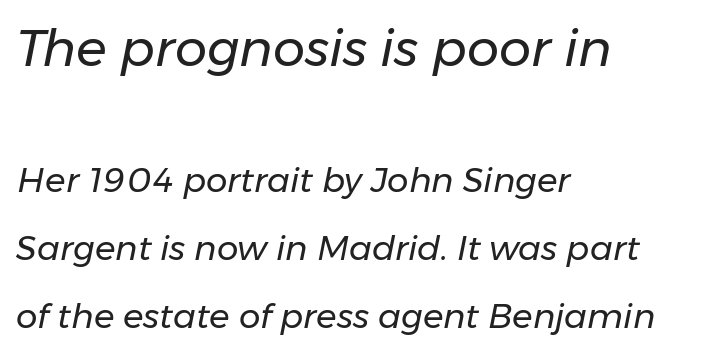
The image shows 51 px regular-weight type, italic (leaning right); set left-aligned, loose line spacing (2.0x), normal letter spacing, not underlined; the first (top) block is 1.5x larger; low stroke contrast and a medium x-height.
